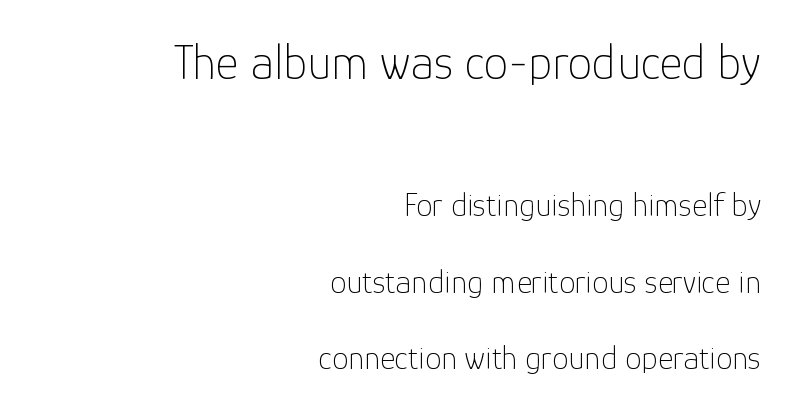
Q: Is the text bold? A: No.
Q: Is the text italic (slanted)? A: No, it is upright.
Q: Is the typeface a serif or a sans-serif typeface? A: Sans-serif.
Q: Is the text underlined? A: No.
Q: How is the paragraph aligned? A: Right-aligned.
Q: Is the spacing between letters normal or unusually wide? A: Normal.
Q: Is the spacing between lines tight, normal or loose? A: Loose.
Q: Which block of text is set in a larger size, the first (top) or the second (bottom)? A: The first (top) one.
Q: Width (condensed, normal, or wide)? A: Normal.
Q: Stroke contrast? A: Low.
Q: x-height? A: Medium.
Q: Monospaced? A: No.
